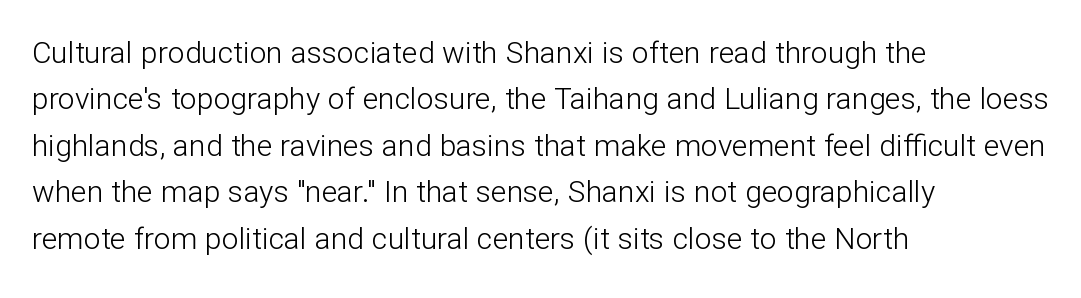
{"serif": "no", "italic": "no", "bold": "no", "weight": "light", "width": "normal", "stroke_contrast": "low", "x_height": "medium", "monospaced": "no", "underline": "no", "align": "left", "line_spacing": "normal", "line_spacing_ratio": 1.55, "letter_spacing": "normal", "letter_spacing_em": 0.0, "glyph_px": 30}
